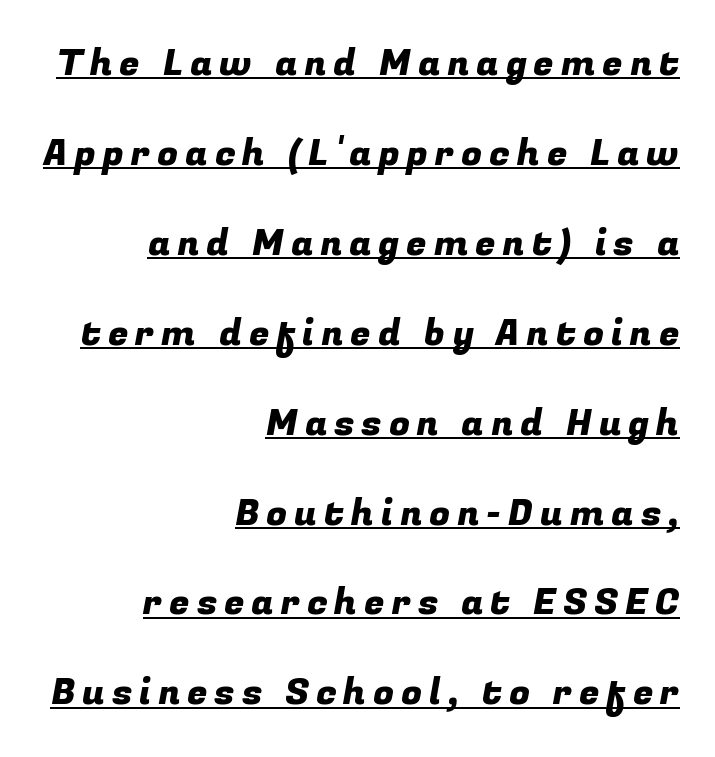
The image shows 37 px sans-serif type; set right-aligned, loose line spacing (2.43x), underlined; low stroke contrast and a medium x-height.
